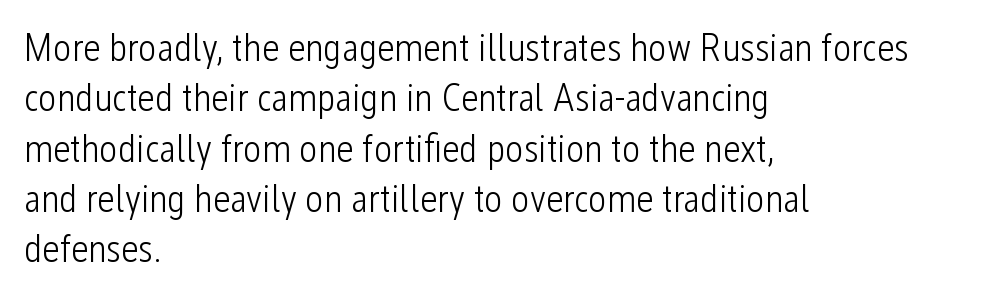
A normal amount of white space separates one row of letters from the next. Nothing unusual about the tracking: characters are spaced as the font intends. No word sits above an underline. The strokes carry an ordinary text weight at most. A student would call this left alignment; a typographer would say flush left, rag right. The rendering uses natural spacing where letterforms have individual widths.
